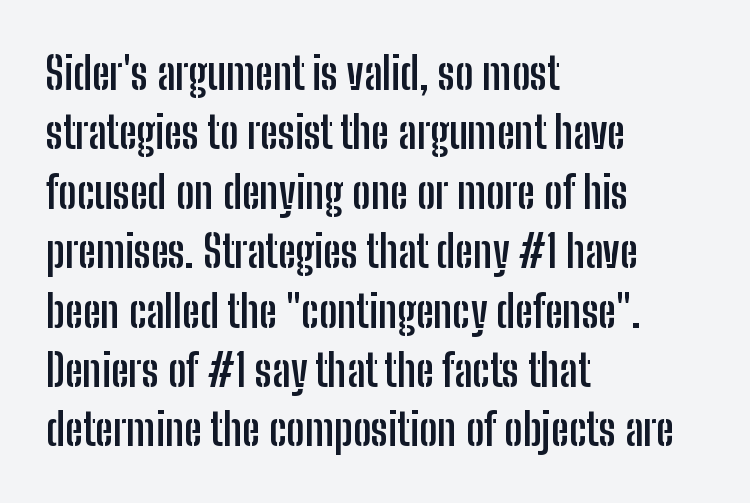
The image shows 44 px semibold, condensed sans-serif type, upright; set left-aligned, normal line spacing (1.35x), normal letter spacing, not underlined; low stroke contrast and a medium x-height.
